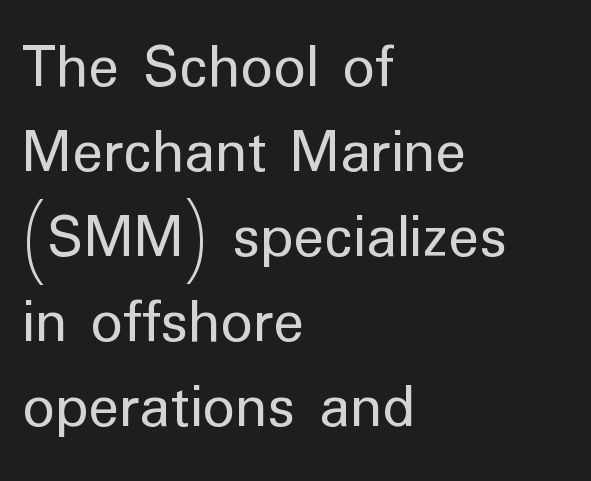
Q: Is the text bold? A: No.
Q: Is the text italic (slanted)? A: No, it is upright.
Q: Is the typeface a serif or a sans-serif typeface? A: Sans-serif.
Q: Is the text underlined? A: No.
Q: How is the paragraph aligned? A: Left-aligned.
Q: Is the spacing between letters normal or unusually wide? A: Normal.
Q: Is the spacing between lines tight, normal or loose? A: Normal.
Q: Width (condensed, normal, or wide)? A: Normal.
Q: Stroke contrast? A: Low.
Q: x-height? A: Medium.
Q: Monospaced? A: No.
